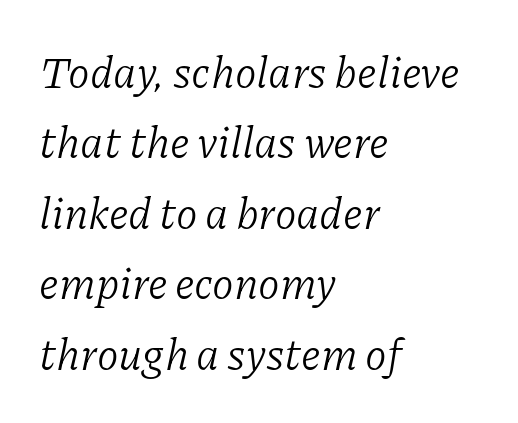
Q: Is the text bold? A: No.
Q: Is the text italic (slanted)? A: Yes, it leans right by about 11 degrees.
Q: Is the typeface a serif or a sans-serif typeface? A: Serif.
Q: Is the text underlined? A: No.
Q: How is the paragraph aligned? A: Left-aligned.
Q: Is the spacing between letters normal or unusually wide? A: Normal.
Q: Is the spacing between lines tight, normal or loose? A: Normal.
Q: Width (condensed, normal, or wide)? A: Normal.
Q: Stroke contrast? A: Low.
Q: x-height? A: Medium.
Q: Monospaced? A: No.
